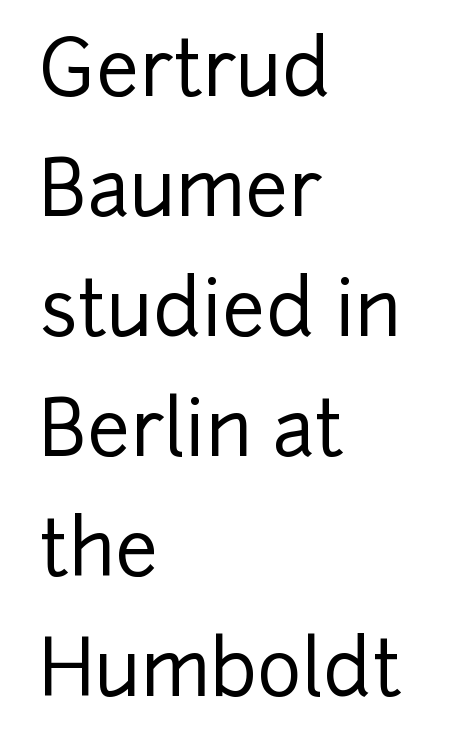
The image shows 76 px sans-serif type, upright; set left-aligned, normal line spacing (1.58x), normal letter spacing, not underlined; low stroke contrast and a medium x-height.
